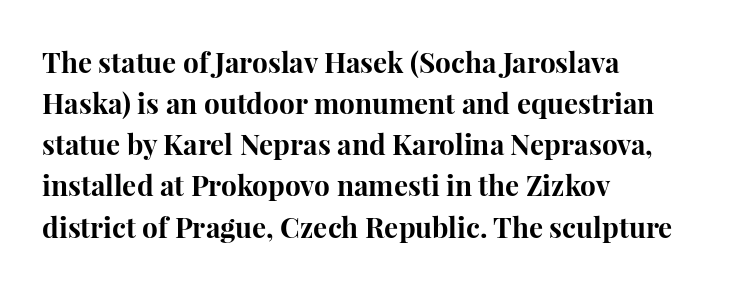
The image shows 28 px bold serif type, upright; set left-aligned, normal line spacing (1.47x), normal letter spacing, not underlined; high stroke contrast and a medium x-height.
